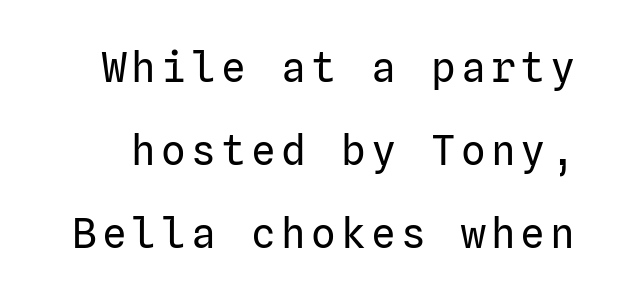
The image shows 41 px regular-weight sans-serif type, upright; set loose line spacing (2.02x), not underlined; low stroke contrast and a medium x-height.
